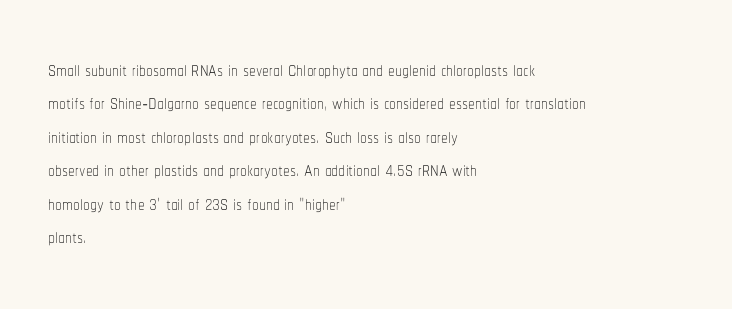
No letter is thick-stroked: the sample isn't bold. This rendering leaves character spacing at its baseline value. A bare baseline throughout the passage. Line beginnings align vertically; line endings do not. This sample uses an upright cut, with every glyph sitting square on the baseline.
